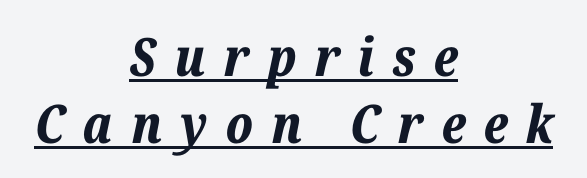
The rendering positions every line midway between the sides. Glyph-to-glyph distance is far greater than everyday printed text. In terms of weight, the rendering is a true, heavy bold. Does a line run under the words? Yes, clearly.
